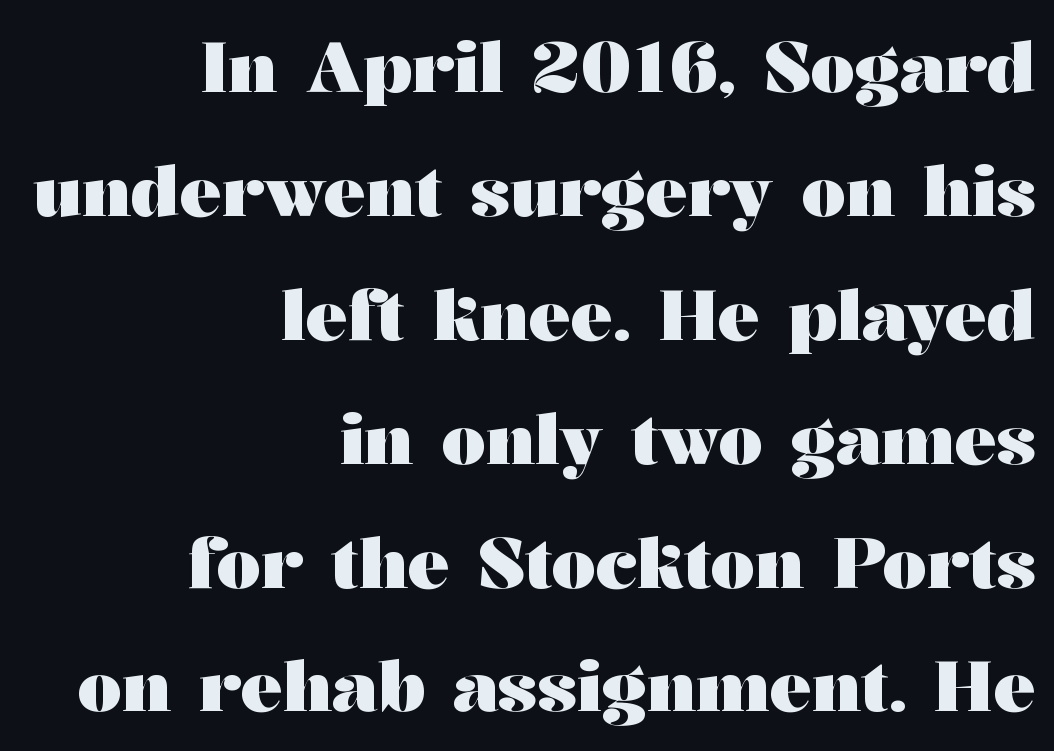
The image shows 70 px heavy, wide serif type, upright; set right-aligned, line spacing 1.77x, normal letter spacing, not underlined; medium stroke contrast and a medium x-height.
